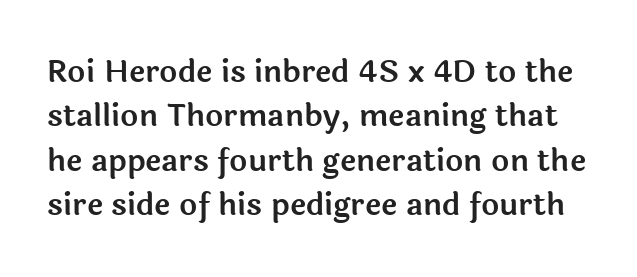
The image shows 31 px sans-serif type, upright; set normal line spacing (1.43x), normal letter spacing, not underlined; a medium x-height.
